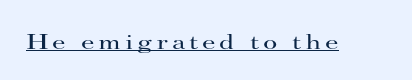
The image shows 22 px text type, upright; set underlined.
